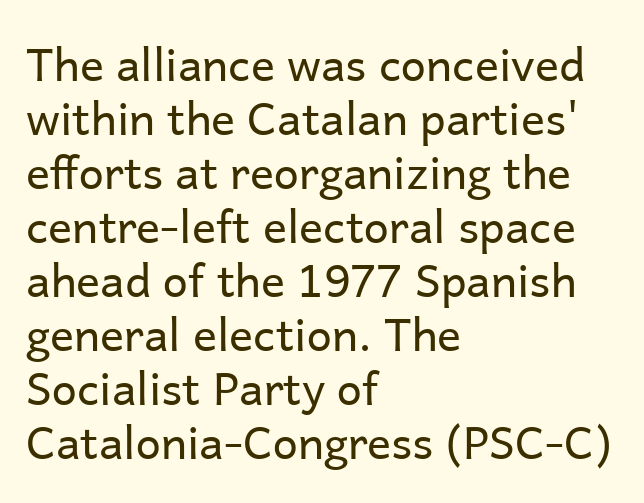
{"serif": "no", "italic": "no", "bold": "no", "weight": "regular", "width": "normal", "stroke_contrast": "low", "x_height": "medium", "monospaced": "no", "underline": "no", "align": "left", "line_spacing_ratio": 1.2, "letter_spacing": "normal", "letter_spacing_em": 0.0, "glyph_px": 45}
